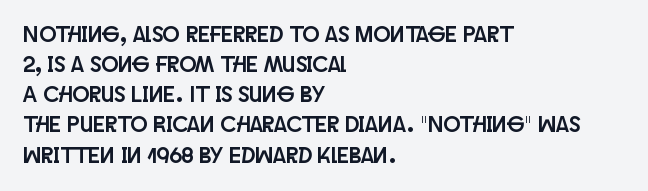
{"italic": "no", "underline": "no", "align": "left", "line_spacing": "normal", "line_spacing_ratio": 1.31, "letter_spacing": "normal", "letter_spacing_em": 0.0, "glyph_px": 23}
